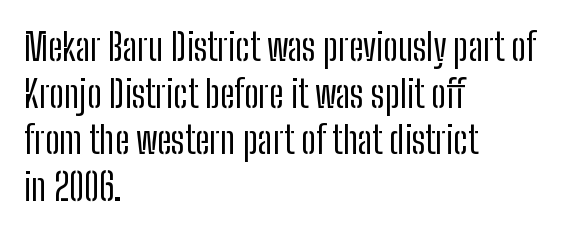
Q: Is the text bold? A: No.
Q: Is the text italic (slanted)? A: No, it is upright.
Q: Is the typeface a serif or a sans-serif typeface? A: Sans-serif.
Q: Is the text underlined? A: No.
Q: How is the paragraph aligned? A: Left-aligned.
Q: Is the spacing between letters normal or unusually wide? A: Normal.
Q: Is the spacing between lines tight, normal or loose? A: Normal.
Q: Width (condensed, normal, or wide)? A: Condensed.
Q: Stroke contrast? A: Low.
Q: x-height? A: Medium.
Q: Monospaced? A: No.
